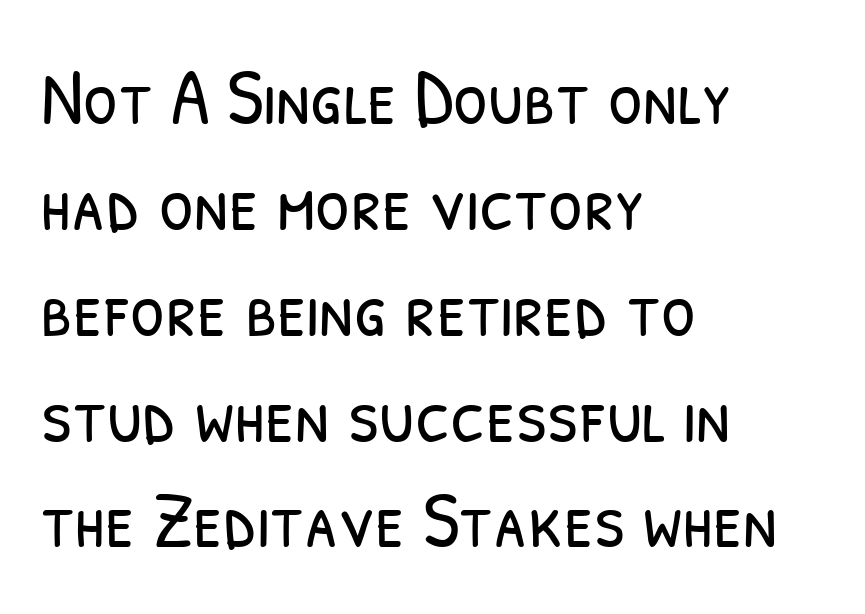
{"serif": "no", "bold": "no", "weight": "light", "width": "condensed", "stroke_contrast": "low", "x_height": "medium", "monospaced": "no", "underline": "no", "align": "left", "line_spacing": "normal", "line_spacing_ratio": 1.34, "letter_spacing": "normal", "letter_spacing_em": 0.0, "glyph_px": 79}
